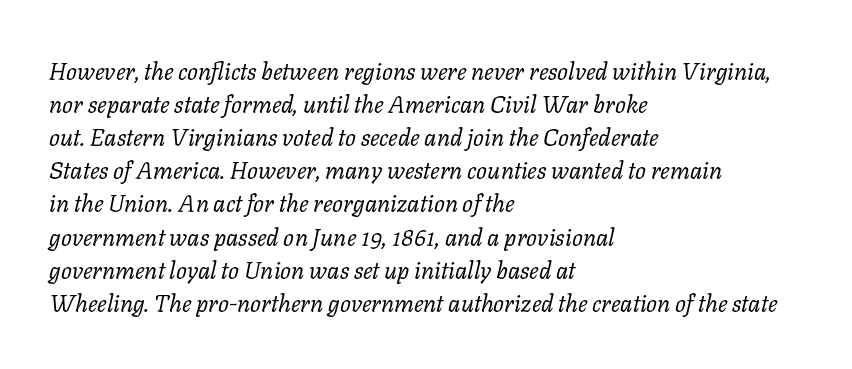
{"italic": "yes", "lean": "right", "slant_degrees": 11, "bold": "no", "underline": "no", "align": "left", "line_spacing": "normal", "line_spacing_ratio": 1.38, "letter_spacing": "normal", "letter_spacing_em": 0.0, "glyph_px": 24}
